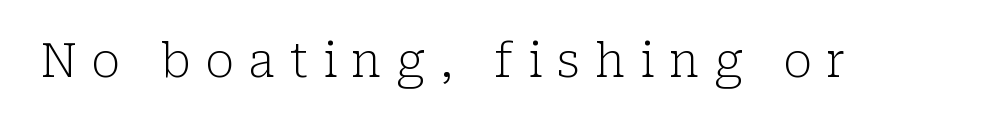
{"serif": "yes", "italic": "no", "bold": "no", "weight": "light", "width": "normal", "stroke_contrast": "low", "x_height": "medium", "monospaced": "no", "underline": "no", "letter_spacing": "wide", "letter_spacing_em": 0.31, "glyph_px": 47}
